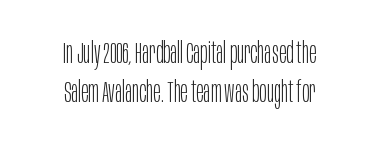
The image shows 30 px light, condensed sans-serif type, upright; set centered, normal line spacing (1.29x), normal letter spacing, not underlined; low stroke contrast and a large x-height.
